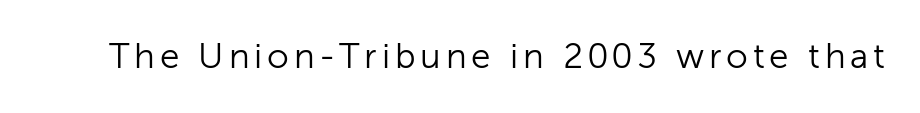
{"serif": "no", "italic": "no", "bold": "no", "weight": "light", "width": "normal", "stroke_contrast": "low", "x_height": "medium", "monospaced": "no", "underline": "no", "glyph_px": 35}
